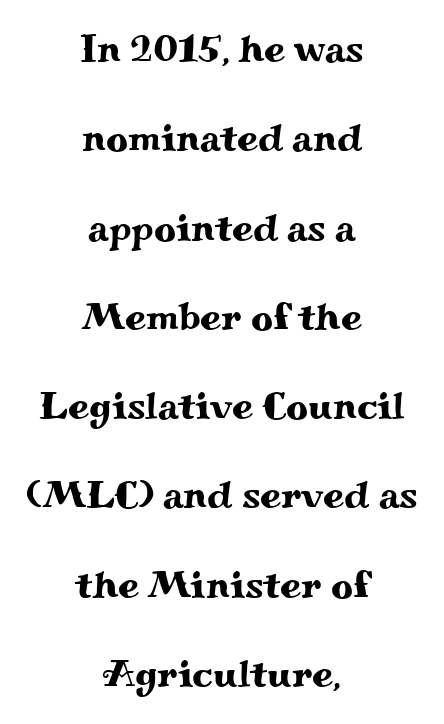
{"serif": "yes", "italic": "no", "width": "wide", "stroke_contrast": "medium", "x_height": "small", "monospaced": "no", "underline": "no", "align": "center", "line_spacing": "loose", "line_spacing_ratio": 2.35, "letter_spacing": "normal", "letter_spacing_em": 0.0, "glyph_px": 38}
